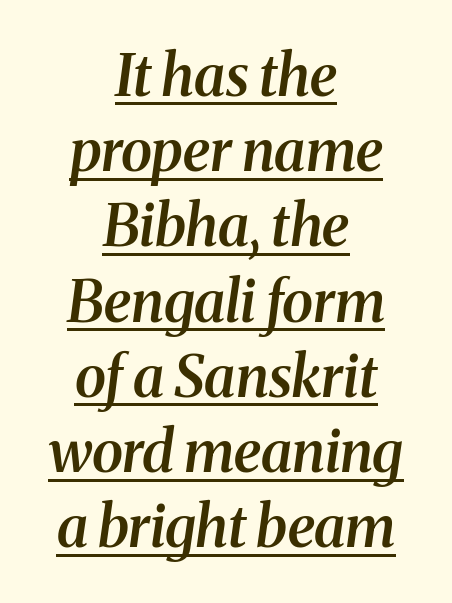
Q: Is the text bold? A: Semi-bold.
Q: Is the text italic (slanted)? A: Yes, it leans right by about 8 degrees.
Q: Is the typeface a serif or a sans-serif typeface? A: Serif.
Q: Is the text underlined? A: Yes.
Q: How is the paragraph aligned? A: Centered.
Q: Is the spacing between letters normal or unusually wide? A: Normal.
Q: Is the spacing between lines tight, normal or loose? A: Normal.
Q: Width (condensed, normal, or wide)? A: Normal.
Q: Stroke contrast? A: Medium.
Q: x-height? A: Medium.
Q: Monospaced? A: No.
